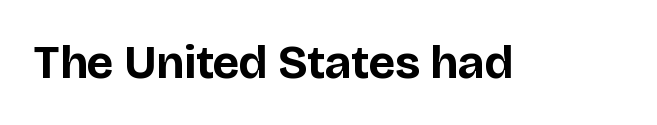
The image shows 47 px bold sans-serif type, upright; set normal letter spacing, not underlined; low stroke contrast and a large x-height.
